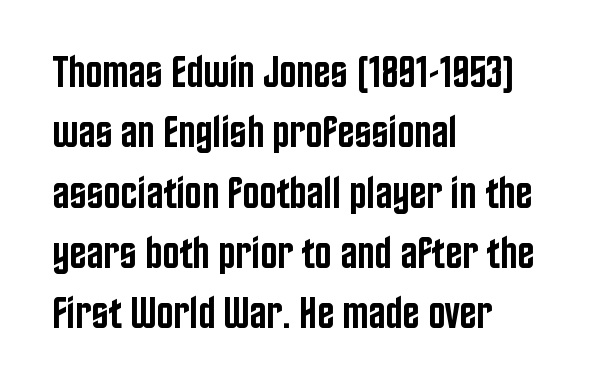
Q: Is the text bold? A: Semi-bold.
Q: Is the text italic (slanted)? A: No, it is upright.
Q: Is the typeface a serif or a sans-serif typeface? A: Sans-serif.
Q: Is the text underlined? A: No.
Q: How is the paragraph aligned? A: Left-aligned.
Q: Is the spacing between letters normal or unusually wide? A: Normal.
Q: Is the spacing between lines tight, normal or loose? A: Normal.
Q: Width (condensed, normal, or wide)? A: Condensed.
Q: Stroke contrast? A: Low.
Q: x-height? A: Large.
Q: Monospaced? A: No.
